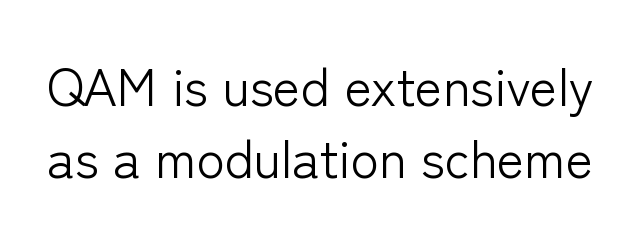
{"serif": "no", "italic": "no", "bold": "no", "weight": "light", "width": "normal", "stroke_contrast": "low", "x_height": "medium", "monospaced": "no", "underline": "no", "line_spacing": "normal", "line_spacing_ratio": 1.38, "letter_spacing": "normal", "letter_spacing_em": 0.0, "glyph_px": 52}
